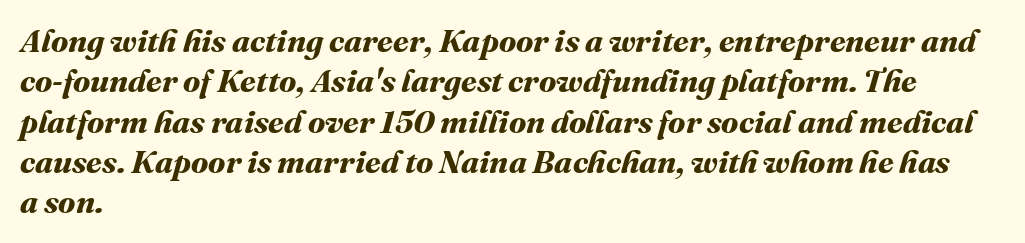
{"bold": "yes", "weight": "bold", "width": "normal", "stroke_contrast": "medium", "x_height": "medium", "monospaced": "no", "underline": "no", "align": "left", "line_spacing": "normal", "line_spacing_ratio": 1.26, "letter_spacing": "normal", "letter_spacing_em": 0.0, "glyph_px": 32}
